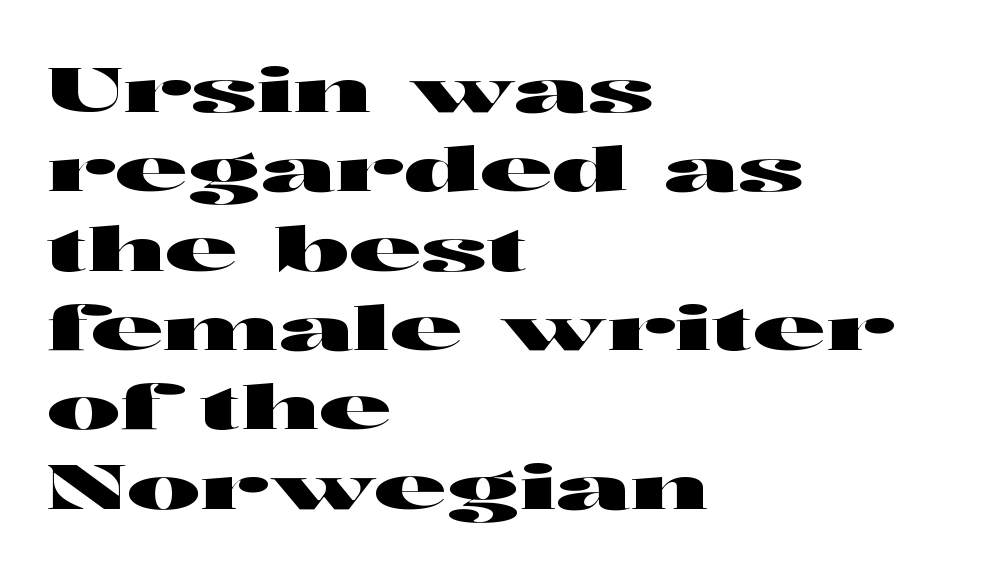
The image shows 62 px wide sans-serif type, upright; set left-aligned, normal line spacing (1.28x), normal letter spacing, not underlined; high stroke contrast and a medium x-height.
